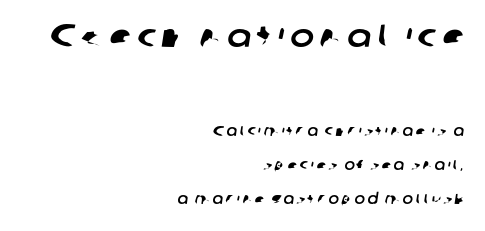
Q: Is the typeface a serif or a sans-serif typeface? A: Sans-serif.
Q: Is the text underlined? A: No.
Q: How is the paragraph aligned? A: Right-aligned.
Q: Is the spacing between lines tight, normal or loose? A: Loose.
Q: Which block of text is set in a larger size, the first (top) or the second (bottom)? A: The first (top) one.
Q: Width (condensed, normal, or wide)? A: Normal.
Q: Stroke contrast? A: Low.
Q: x-height? A: Medium.
Q: Monospaced? A: No.
